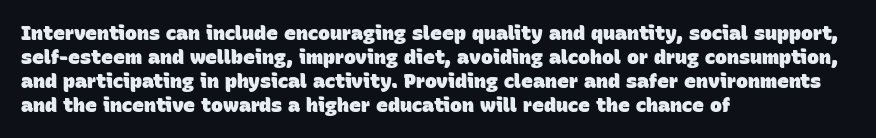
In terms of letterspacing, this is plain default setting. Beneath every word, the page is bare. Leftover space on each line is placed entirely after the last word. The characters look thick and weighty, a clear bold.
